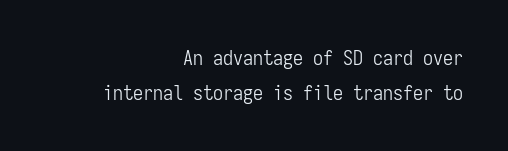
Glance below the letters and you will spot only blank space. Ink coverage per letter is moderate at most. These lines are set flush right with a ragged left edge. Letter spacing: default. Tall strokes in this sample are plumb rather than angled.
